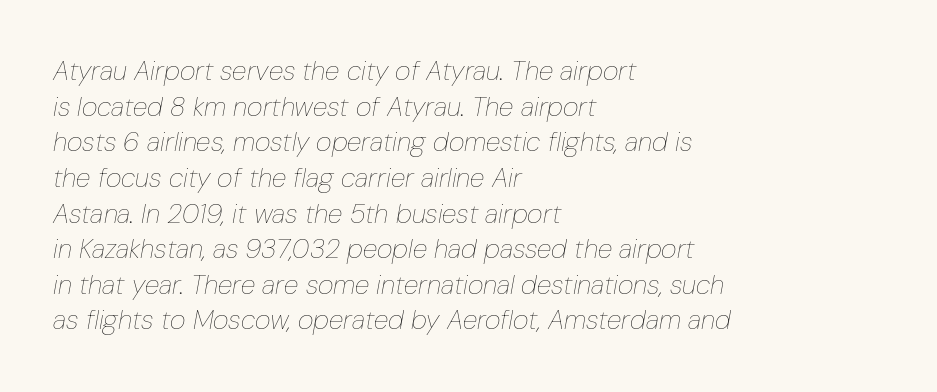
The image shows 27 px text type, italic (leaning right); set left-aligned, normal line spacing (1.32x), normal letter spacing, not underlined.
